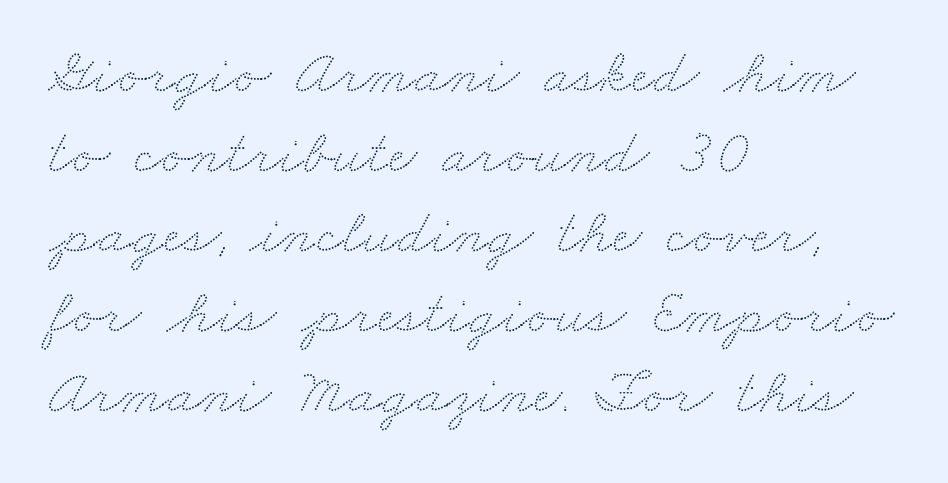
The gap between lines stays unmarked. The rag falls on the right side of this text block. The passage shown has conventional tracking throughout. The passage shown stacks its lines at a standard gap.
